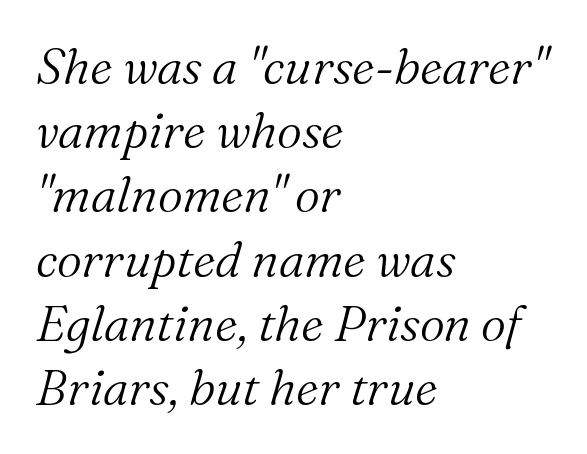
Q: Is the text bold? A: No.
Q: Is the text italic (slanted)? A: Yes, it leans right by about 16 degrees.
Q: Is the typeface a serif or a sans-serif typeface? A: Serif.
Q: Is the text underlined? A: No.
Q: How is the paragraph aligned? A: Left-aligned.
Q: Is the spacing between letters normal or unusually wide? A: Normal.
Q: Is the spacing between lines tight, normal or loose? A: Normal.
Q: Width (condensed, normal, or wide)? A: Normal.
Q: Stroke contrast? A: Medium.
Q: x-height? A: Medium.
Q: Monospaced? A: No.
